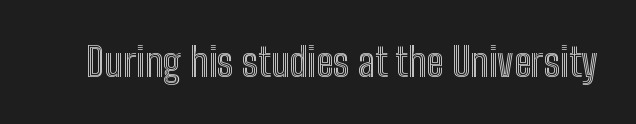
{"italic": "no", "width": "condensed", "x_height": "medium", "monospaced": "no", "underline": "no", "letter_spacing": "normal", "letter_spacing_em": 0.0, "glyph_px": 39}
